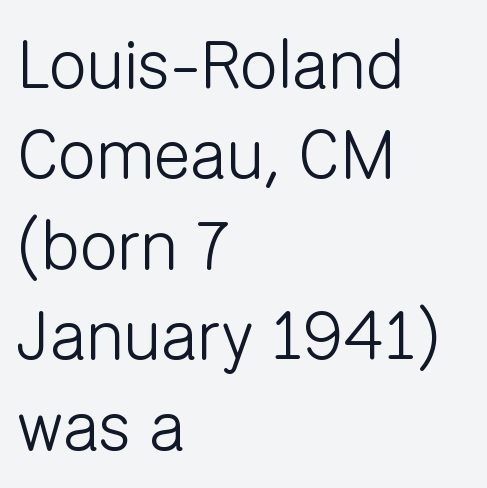
The image shows 68 px light sans-serif type, upright; set left-aligned, normal line spacing (1.33x), normal letter spacing, not underlined; low stroke contrast and a medium x-height.
